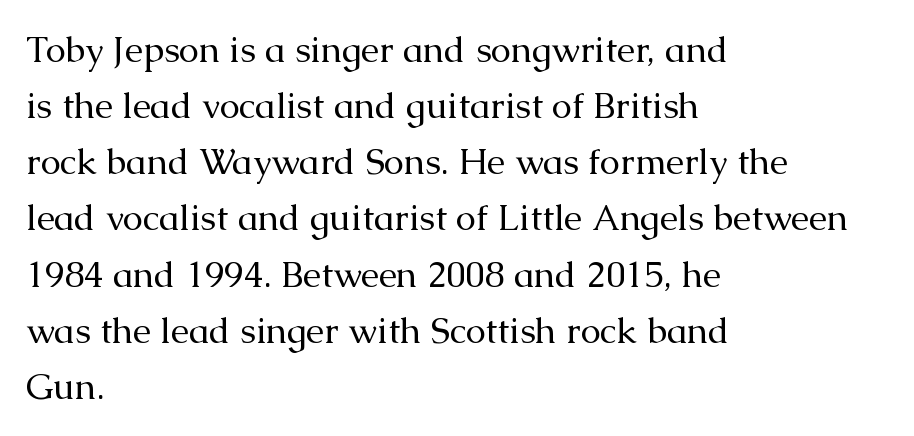
In terms of leading, this rendering sits right in the middle. Horizontally, the lines are justified to the leading edge only. Check under the words: just untouched page. Stems here are at most as thick as an everyday book face.
